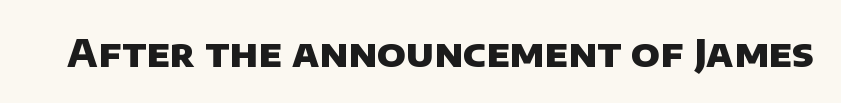
The image shows 38 px heavy sans-serif type; set normal letter spacing, not underlined; low stroke contrast and a large x-height.
